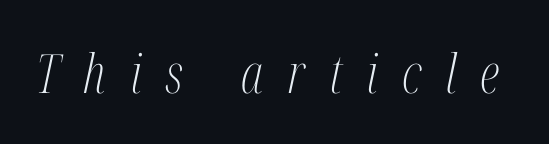
{"serif": "yes", "italic": "yes", "lean": "right", "slant_degrees": 12, "bold": "no", "weight": "light", "width": "condensed", "stroke_contrast": "medium", "x_height": "medium", "monospaced": "no", "underline": "no", "letter_spacing": "wide", "letter_spacing_em": 0.44, "glyph_px": 54}
